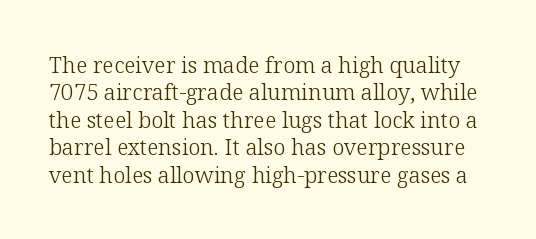
The image shows 22 px text type, upright; set normal line spacing (1.25x), normal letter spacing, not underlined.
